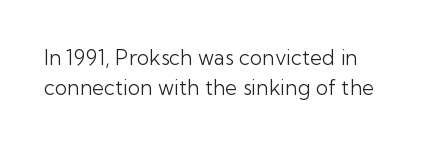
The image shows 21 px text type, upright; set left-aligned, normal line spacing (1.41x), normal letter spacing, not underlined.
